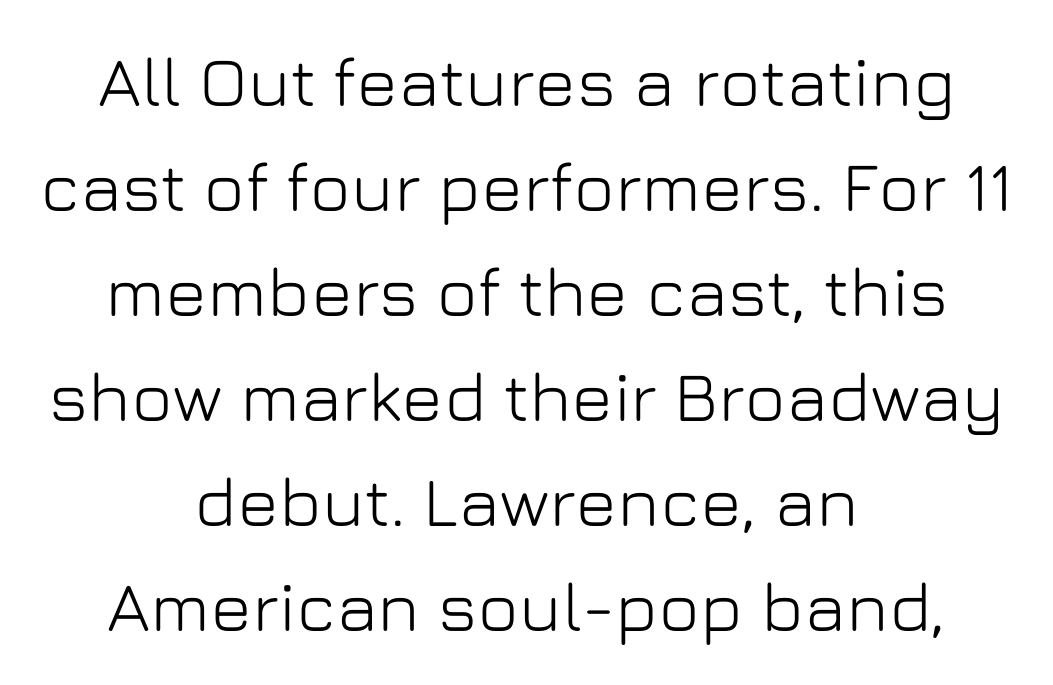
The image shows 70 px sans-serif type, upright; set centered, normal line spacing (1.5x), normal letter spacing, not underlined; low stroke contrast and a medium x-height.
